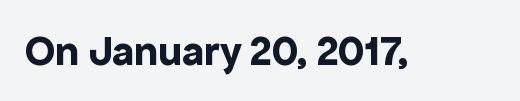
{"serif": "no", "italic": "no", "bold": "yes", "weight": "bold", "width": "normal", "x_height": "medium", "monospaced": "no", "underline": "no", "letter_spacing": "normal", "letter_spacing_em": 0.0, "glyph_px": 43}
